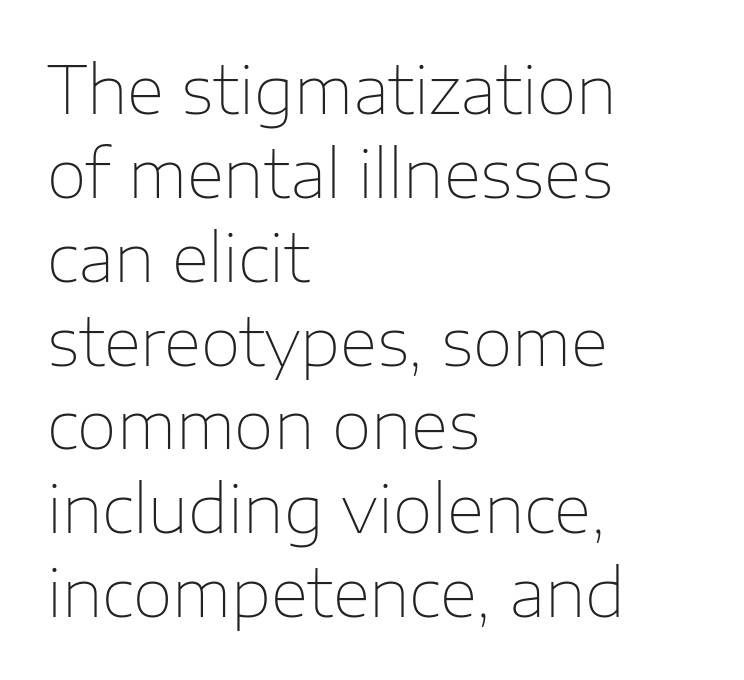
{"serif": "no", "italic": "no", "bold": "no", "weight": "thin", "width": "normal", "stroke_contrast": "low", "x_height": "medium", "monospaced": "no", "underline": "no", "align": "left", "line_spacing": "normal", "line_spacing_ratio": 1.29, "letter_spacing": "normal", "letter_spacing_em": 0.0, "glyph_px": 65}
